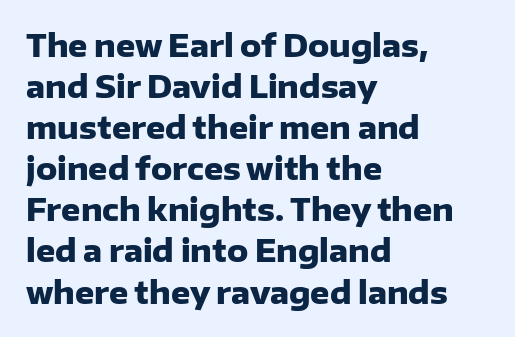
{"serif": "no", "italic": "no", "bold": "yes", "weight": "heavy", "width": "normal", "stroke_contrast": "low", "x_height": "medium", "monospaced": "no", "underline": "no", "align": "left", "line_spacing": "normal", "line_spacing_ratio": 1.37, "letter_spacing": "normal", "letter_spacing_em": 0.0, "glyph_px": 30}
